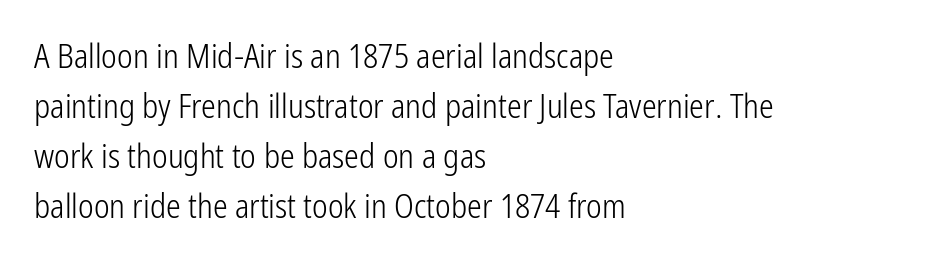
Tall strokes in this sample are plumb rather than angled. The rendering uses natural spacing where letterforms have individual widths. Does the leading feel generous? No, just average. Default kerning and tracking; the words read as compact shapes. The typeface chosen for these lines omits serifs. Descenders are the only things crossing below the line.
